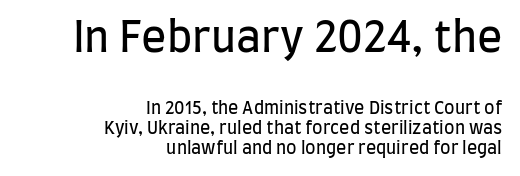
Q: Is the text bold? A: No.
Q: Is the text italic (slanted)? A: No, it is upright.
Q: Is the typeface a serif or a sans-serif typeface? A: Sans-serif.
Q: Is the text underlined? A: No.
Q: How is the paragraph aligned? A: Right-aligned.
Q: Is the spacing between letters normal or unusually wide? A: Normal.
Q: Which block of text is set in a larger size, the first (top) or the second (bottom)? A: The first (top) one.
Q: Width (condensed, normal, or wide)? A: Condensed.
Q: Stroke contrast? A: Low.
Q: x-height? A: Large.
Q: Monospaced? A: No.
